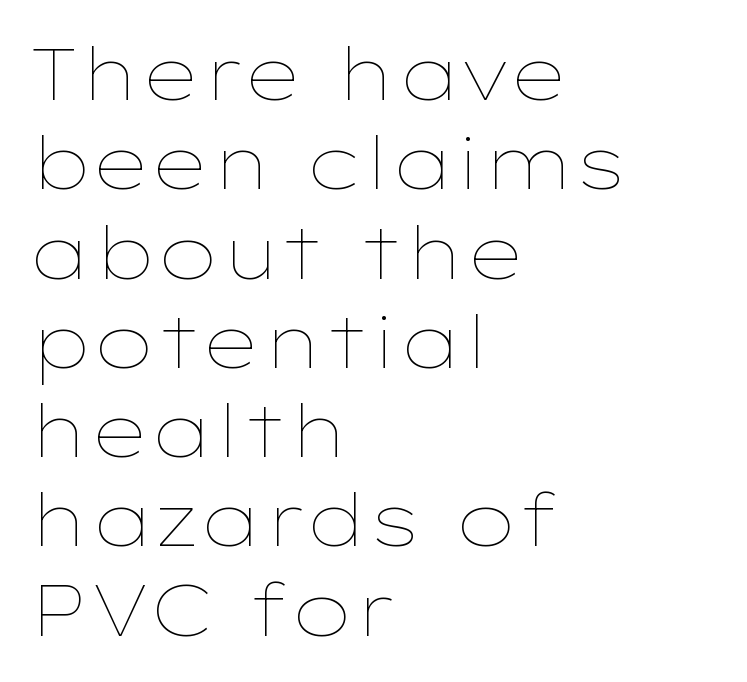
{"italic": "no", "bold": "no", "weight": "thin", "width": "wide", "stroke_contrast": "low", "x_height": "medium", "monospaced": "no", "underline": "no", "align": "left", "line_spacing_ratio": 1.24, "letter_spacing": "normal", "letter_spacing_em": 0.0, "glyph_px": 72}
